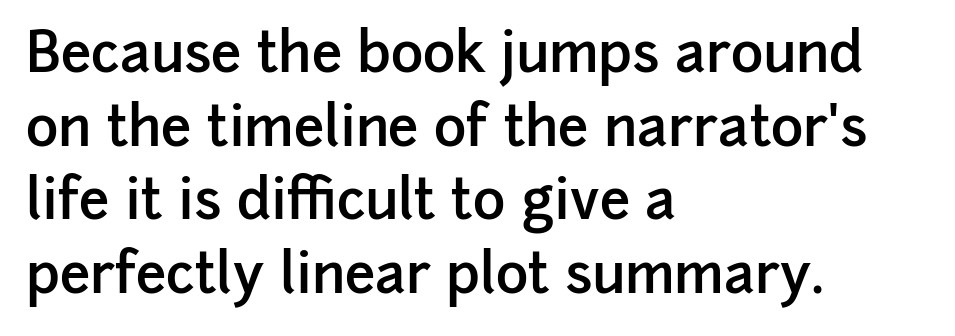
{"serif": "no", "italic": "no", "bold": "semi", "weight": "semibold", "width": "normal", "stroke_contrast": "low", "x_height": "medium", "monospaced": "no", "underline": "no", "align": "left", "line_spacing": "normal", "line_spacing_ratio": 1.34, "letter_spacing": "normal", "letter_spacing_em": 0.0, "glyph_px": 55}
